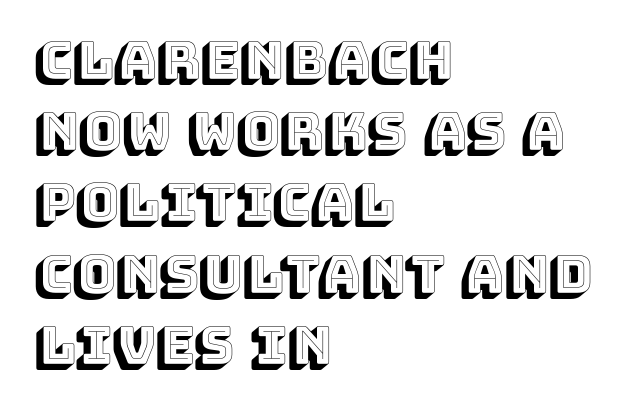
The passage shown is not underscored anywhere. Do the characters align in a grid? No, the font is proportional. Left-aligned paragraph, ragged on the right. Short note: letters normally spaced. These lines were composed using upright roman letters. Notice how descenders clear the ascenders below comfortably — that's standard leading.
